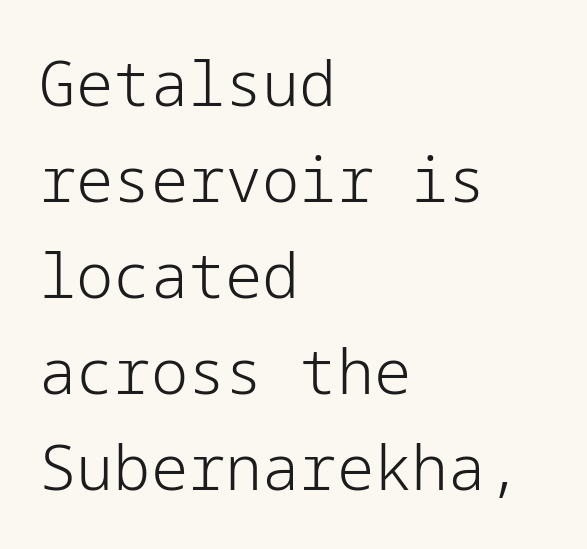
The image shows 62 px light sans-serif type, upright; set left-aligned, normal line spacing (1.55x), normal letter spacing, not underlined; low stroke contrast and a medium x-height.
